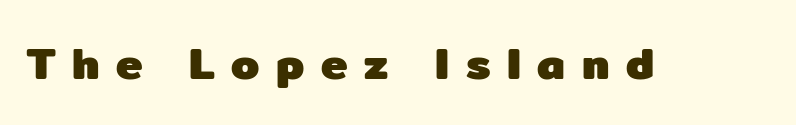
{"serif": "no", "italic": "no", "bold": "yes", "weight": "heavy", "width": "normal", "stroke_contrast": "low", "x_height": "medium", "monospaced": "no", "underline": "no", "letter_spacing": "wide", "letter_spacing_em": 0.37, "glyph_px": 45}
